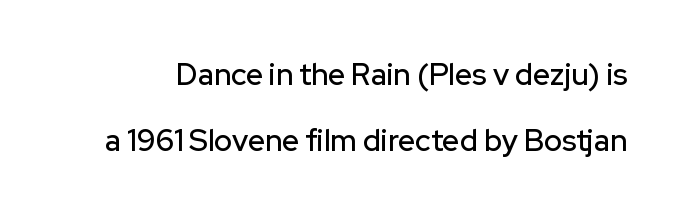
Looks like regular typesetting: each glyph gets only the width it needs. Successive baselines arrive slowly, with a big drop between each. Check under the words: just untouched page. The typeface chosen for these lines omits serifs. The letterforms sit shoulder to shoulder at normal distance.
